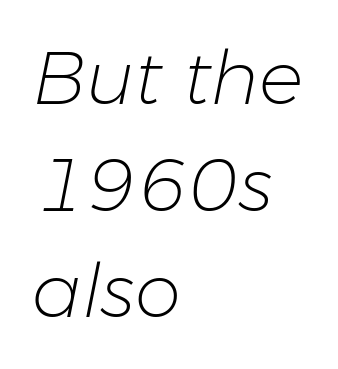
The image shows 74 px light type, italic (leaning right); set left-aligned, normal line spacing (1.44x), normal letter spacing, not underlined; low stroke contrast and a medium x-height.
